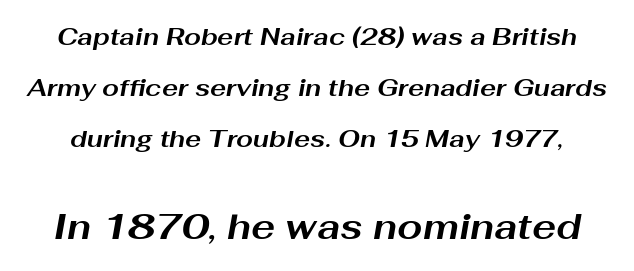
{"italic": "yes", "lean": "right", "slant_degrees": 10, "bold": "yes", "weight": "bold", "width": "wide", "stroke_contrast": "medium", "x_height": "medium", "monospaced": "no", "underline": "no", "line_spacing": "loose", "line_spacing_ratio": 2.13, "letter_spacing": "normal", "letter_spacing_em": 0.0, "larger_block": "second", "size_ratio": 1.5, "glyph_px": 36}
